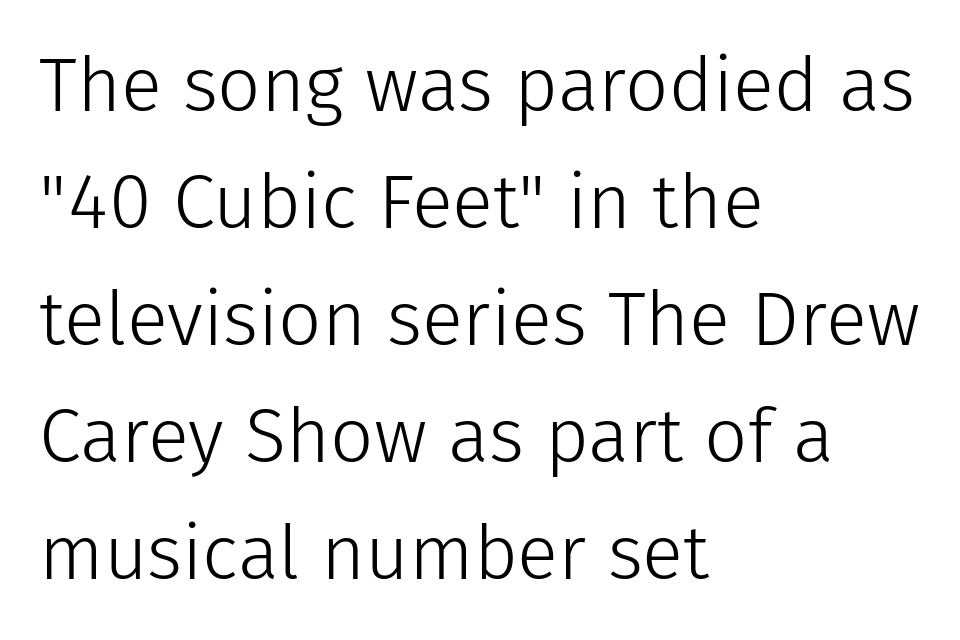
{"serif": "no", "italic": "no", "bold": "no", "weight": "light", "width": "normal", "stroke_contrast": "low", "x_height": "medium", "monospaced": "no", "underline": "no", "align": "left", "line_spacing": "normal", "line_spacing_ratio": 1.54, "letter_spacing": "normal", "letter_spacing_em": 0.0, "glyph_px": 76}
